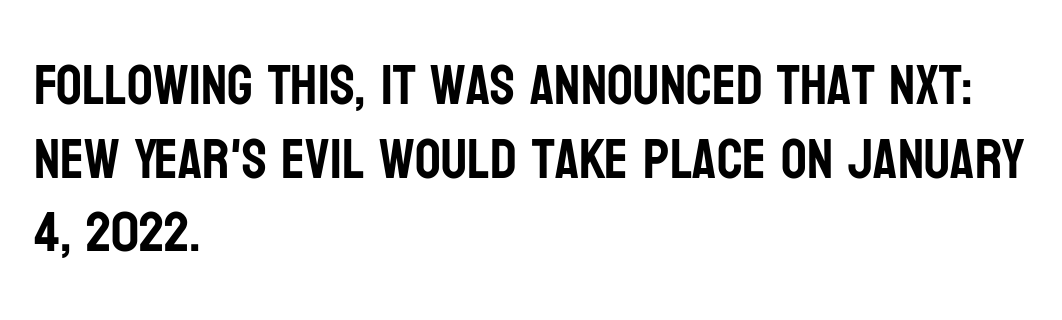
The image shows 57 px condensed sans-serif type, upright; set left-aligned, normal line spacing (1.29x), normal letter spacing, not underlined; low stroke contrast and a large x-height.
